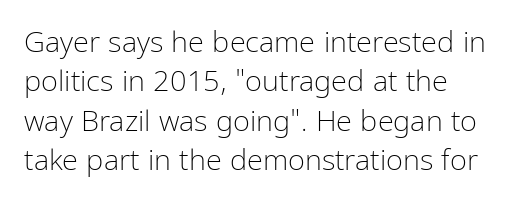
Q: Is the text bold? A: No.
Q: Is the text italic (slanted)? A: No, it is upright.
Q: Is the typeface a serif or a sans-serif typeface? A: Sans-serif.
Q: Is the text underlined? A: No.
Q: Is the spacing between letters normal or unusually wide? A: Normal.
Q: Is the spacing between lines tight, normal or loose? A: Normal.
Q: Width (condensed, normal, or wide)? A: Condensed.
Q: Stroke contrast? A: Low.
Q: x-height? A: Medium.
Q: Monospaced? A: No.
